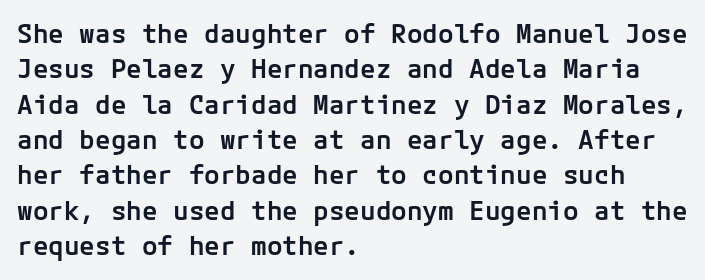
{"italic": "no", "bold": "semi", "underline": "no", "align": "left", "line_spacing": "normal", "line_spacing_ratio": 1.36, "letter_spacing": "normal", "letter_spacing_em": 0.0, "glyph_px": 26}
